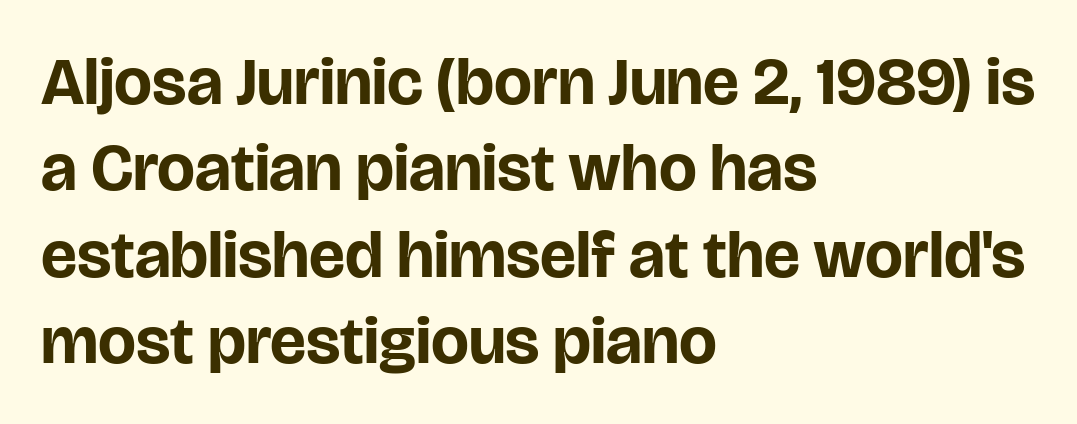
Q: Is the text bold? A: Yes.
Q: Is the text italic (slanted)? A: No, it is upright.
Q: Is the typeface a serif or a sans-serif typeface? A: Sans-serif.
Q: Is the text underlined? A: No.
Q: How is the paragraph aligned? A: Left-aligned.
Q: Is the spacing between letters normal or unusually wide? A: Normal.
Q: Is the spacing between lines tight, normal or loose? A: Normal.
Q: Width (condensed, normal, or wide)? A: Normal.
Q: Stroke contrast? A: Low.
Q: x-height? A: Large.
Q: Monospaced? A: No.
